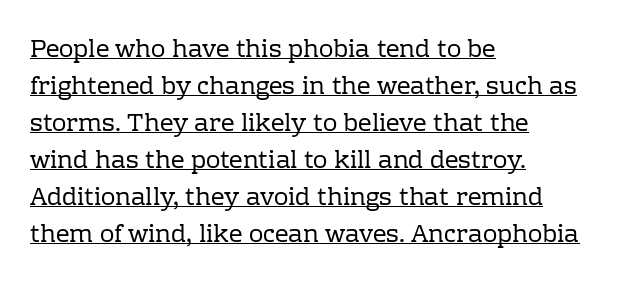
Q: Is the text bold? A: No.
Q: Is the text italic (slanted)? A: No, it is upright.
Q: Is the text underlined? A: Yes.
Q: How is the paragraph aligned? A: Left-aligned.
Q: Is the spacing between letters normal or unusually wide? A: Normal.
Q: Is the spacing between lines tight, normal or loose? A: Normal.
